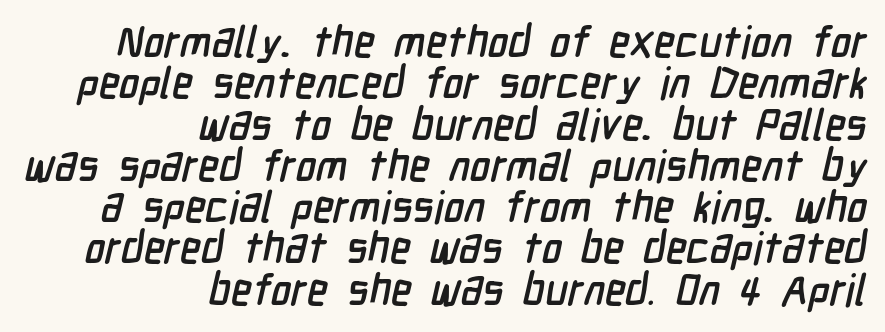
Q: Is the typeface a serif or a sans-serif typeface? A: Sans-serif.
Q: Is the text underlined? A: No.
Q: How is the paragraph aligned? A: Right-aligned.
Q: Is the spacing between letters normal or unusually wide? A: Normal.
Q: Is the spacing between lines tight, normal or loose? A: Tight.
Q: Width (condensed, normal, or wide)? A: Condensed.
Q: Stroke contrast? A: Low.
Q: x-height? A: Medium.
Q: Monospaced? A: No.
